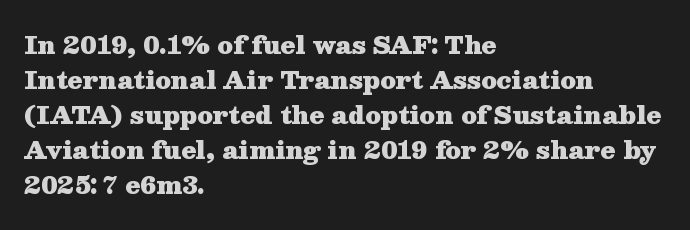
A classic flush-left, rag-right setting is used for this passage. The strokes are fattened all the way to bold. Plain, unruled lines of type. Tracking value appears to be zero — textbook default spacing.
